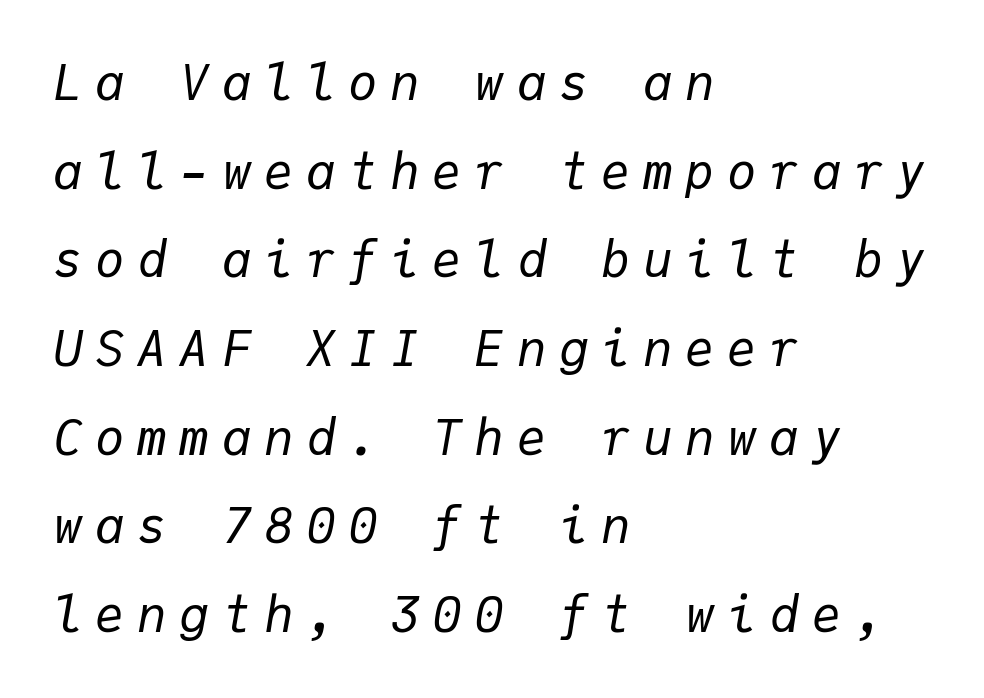
Q: Is the text bold? A: No.
Q: Is the text italic (slanted)? A: Yes, it leans right by about 9 degrees.
Q: Is the text underlined? A: No.
Q: How is the paragraph aligned? A: Left-aligned.
Q: Is the spacing between letters normal or unusually wide? A: Unusually wide.
Q: Width (condensed, normal, or wide)? A: Normal.
Q: Stroke contrast? A: Low.
Q: x-height? A: Medium.
Q: Monospaced? A: Yes.
